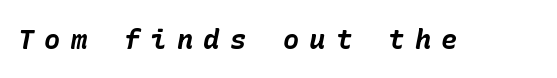
The image shows 27 px bold type, italic (leaning right); set unusually wide letter spacing (+0.38 em), not underlined.
